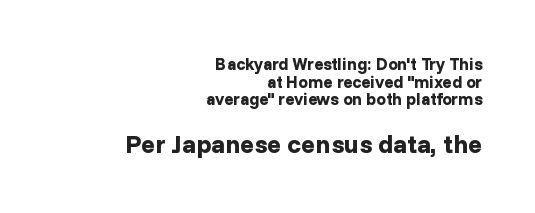
The image shows 26 px bold type, upright; set right-aligned, tight line spacing (1.04x), normal letter spacing, not underlined; the second (bottom) block is 1.53x larger.
